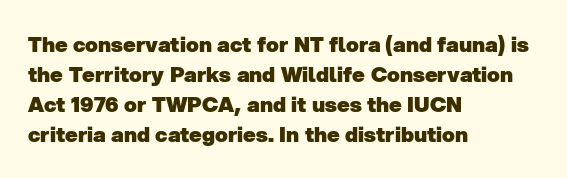
Q: Is the text bold? A: Yes.
Q: Is the text underlined? A: No.
Q: How is the paragraph aligned? A: Left-aligned.
Q: Is the spacing between letters normal or unusually wide? A: Normal.
Q: Is the spacing between lines tight, normal or loose? A: Normal.
